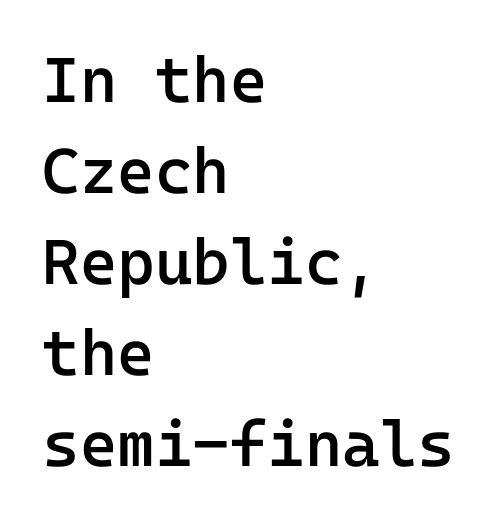
The rendering keeps characters at their native spacing. Tall strokes in this sample are plumb rather than angled. A classic flush-left, rag-right setting is used for this passage. Does the type have serifs? No, each stem ends abruptly. Typesetter's note: demi weight, one step under bold. Descenders are the only things crossing below the line.
